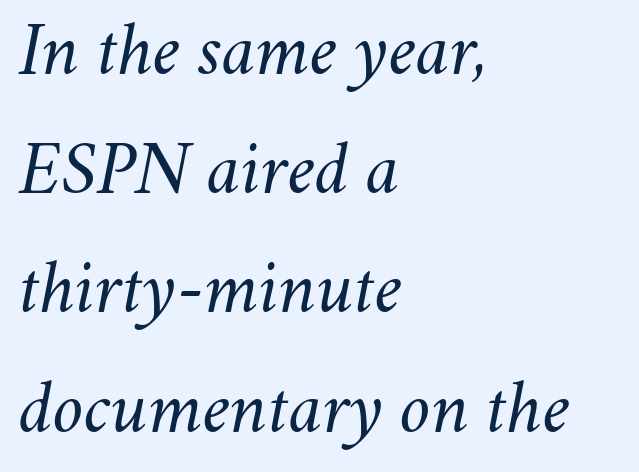
{"italic": "yes", "lean": "right", "slant_degrees": 11, "bold": "no", "weight": "regular", "width": "normal", "stroke_contrast": "medium", "x_height": "small", "monospaced": "no", "underline": "no", "align": "left", "line_spacing": "normal", "line_spacing_ratio": 1.59, "letter_spacing": "normal", "letter_spacing_em": 0.0, "glyph_px": 75}
